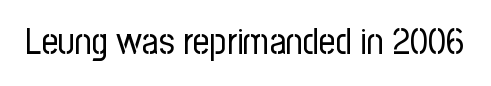
The image shows 36 px regular-weight, condensed sans-serif type, upright; set normal letter spacing, not underlined; low stroke contrast and a medium x-height.
